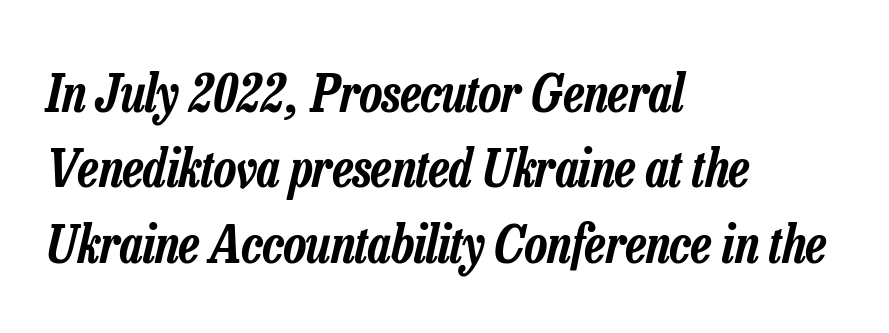
Leading: standard. The lines are quadded left. This sample has the flowing, uneven cadence of proportional lettering. This rendering leaves character spacing at its baseline value.
